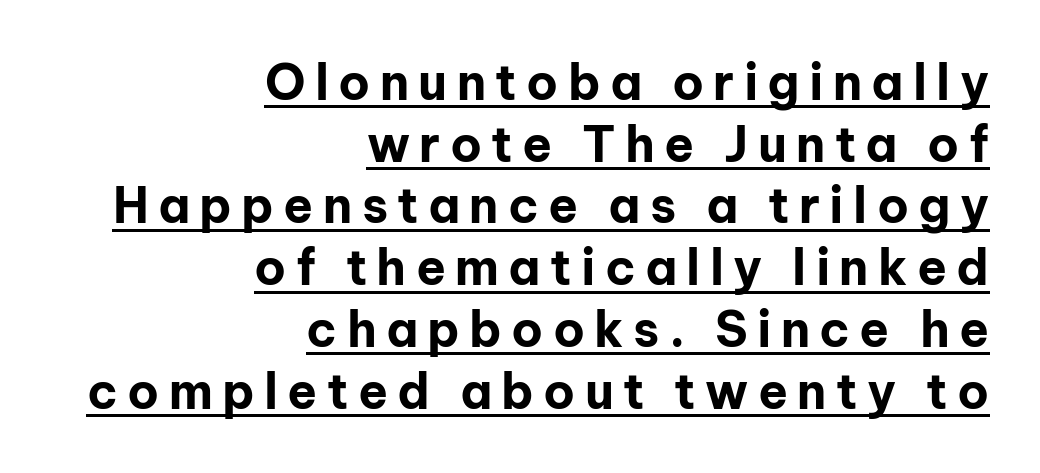
The image shows 49 px bold sans-serif type, upright; set right-aligned, normal line spacing (1.26x), underlined; low stroke contrast and a medium x-height.
